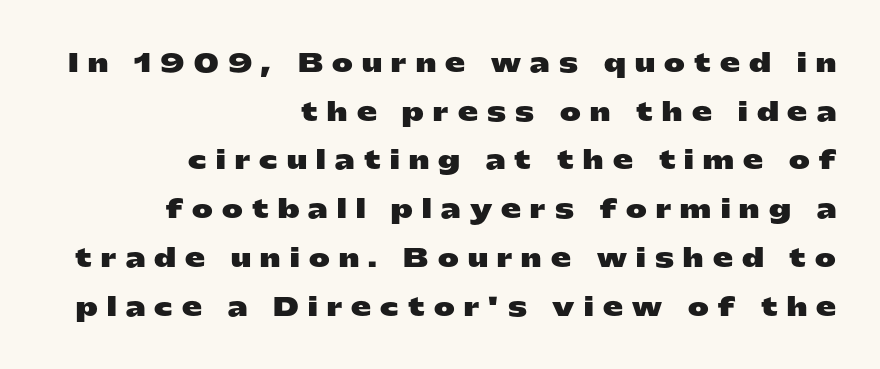
Baseline-to-baseline distance is far greater than the letter height. If you drew a ruler down the right edge, every line would touch it. Heft: maximum for text — a bold. The area under the type is left untouched.
